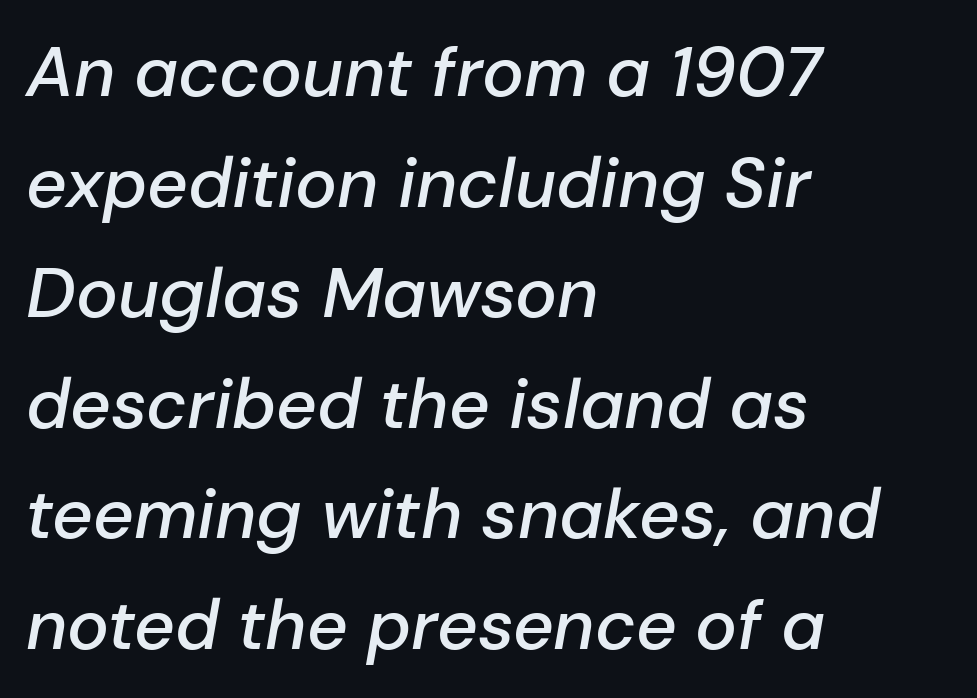
Q: Is the text bold? A: Semi-bold.
Q: Is the text italic (slanted)? A: Yes, it leans right by about 10 degrees.
Q: Is the text underlined? A: No.
Q: How is the paragraph aligned? A: Left-aligned.
Q: Is the spacing between letters normal or unusually wide? A: Normal.
Q: Is the spacing between lines tight, normal or loose? A: Normal.
Q: Width (condensed, normal, or wide)? A: Normal.
Q: Stroke contrast? A: Low.
Q: x-height? A: Medium.
Q: Monospaced? A: No.
